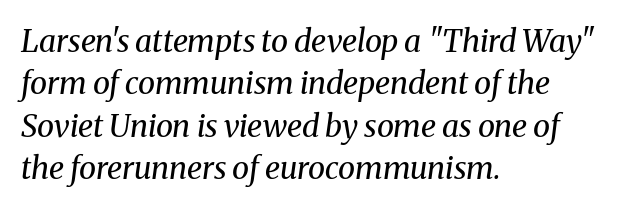
{"serif": "yes", "italic": "yes", "lean": "right", "slant_degrees": 8, "bold": "no", "weight": "regular", "width": "normal", "stroke_contrast": "medium", "x_height": "medium", "monospaced": "no", "underline": "no", "align": "left", "line_spacing": "normal", "line_spacing_ratio": 1.37, "letter_spacing": "normal", "letter_spacing_em": 0.0, "glyph_px": 31}
